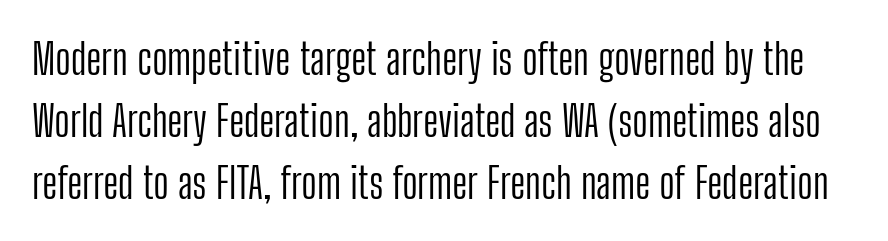
{"serif": "no", "italic": "no", "bold": "no", "weight": "light", "width": "condensed", "stroke_contrast": "low", "x_height": "medium", "monospaced": "no", "underline": "no", "line_spacing": "normal", "line_spacing_ratio": 1.44, "letter_spacing": "normal", "letter_spacing_em": 0.0, "glyph_px": 43}
